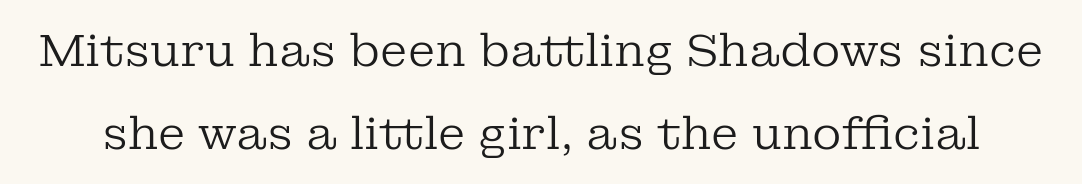
Q: Is the text bold? A: No.
Q: Is the text italic (slanted)? A: No, it is upright.
Q: Is the typeface a serif or a sans-serif typeface? A: Serif.
Q: Is the text underlined? A: No.
Q: Is the spacing between letters normal or unusually wide? A: Normal.
Q: Width (condensed, normal, or wide)? A: Normal.
Q: Stroke contrast? A: Low.
Q: x-height? A: Medium.
Q: Monospaced? A: No.
